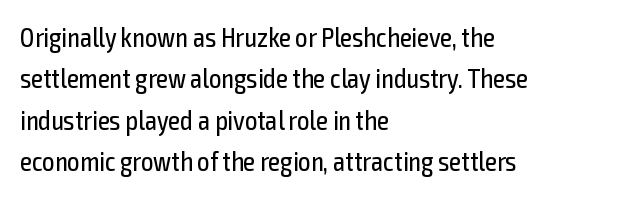
The image shows 27 px text type, upright; set left-aligned, normal line spacing (1.53x), normal letter spacing, not underlined.
